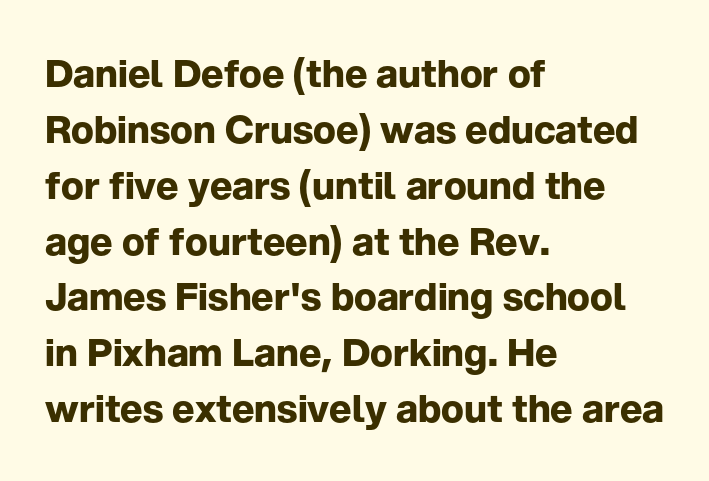
The image shows 38 px bold sans-serif type, upright; set left-aligned, normal line spacing (1.47x), normal letter spacing, not underlined; low stroke contrast and a medium x-height.
